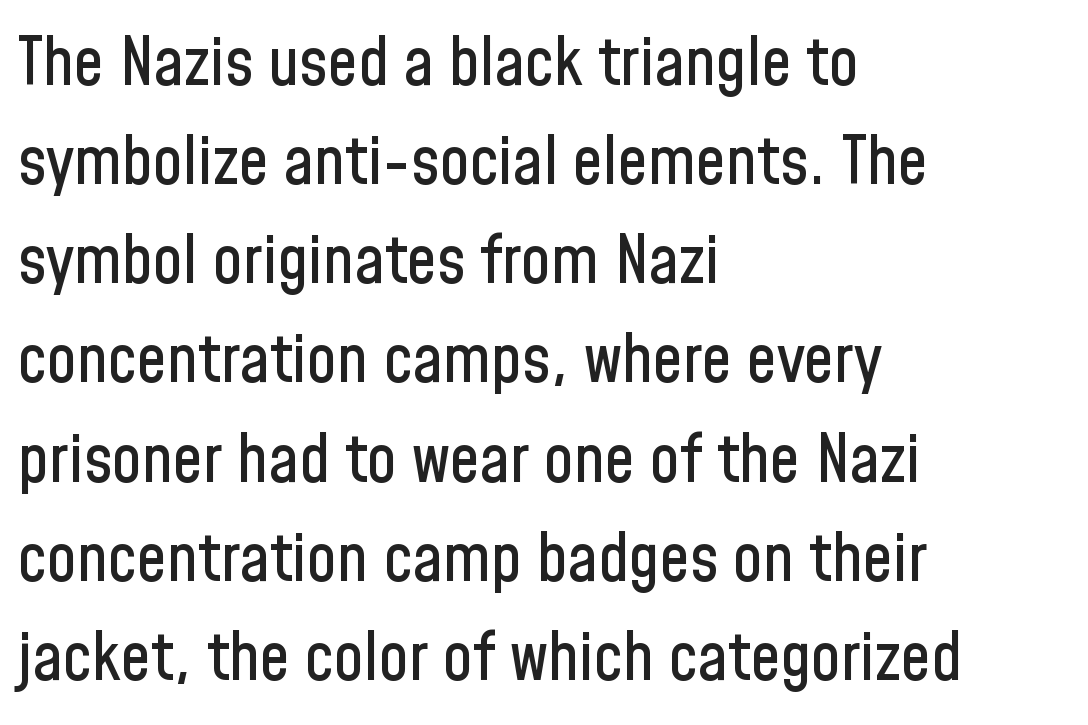
The passage shown is not underscored anywhere. Note: no serifs on the glyphs. Reading down the column, the eye jumps a familiar distance to each next line. Characters follow at the spacing the type designer built in. Do the characters align in a grid? No, the font is proportional. Notice how the stems are strictly vertical — no italics here.
